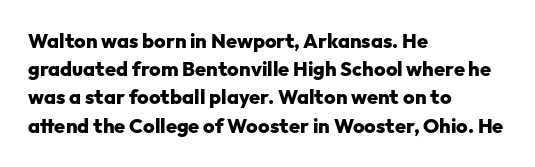
{"italic": "no", "bold": "yes", "underline": "no", "align": "left", "line_spacing": "normal", "line_spacing_ratio": 1.41, "letter_spacing": "normal", "letter_spacing_em": 0.0, "glyph_px": 20}
